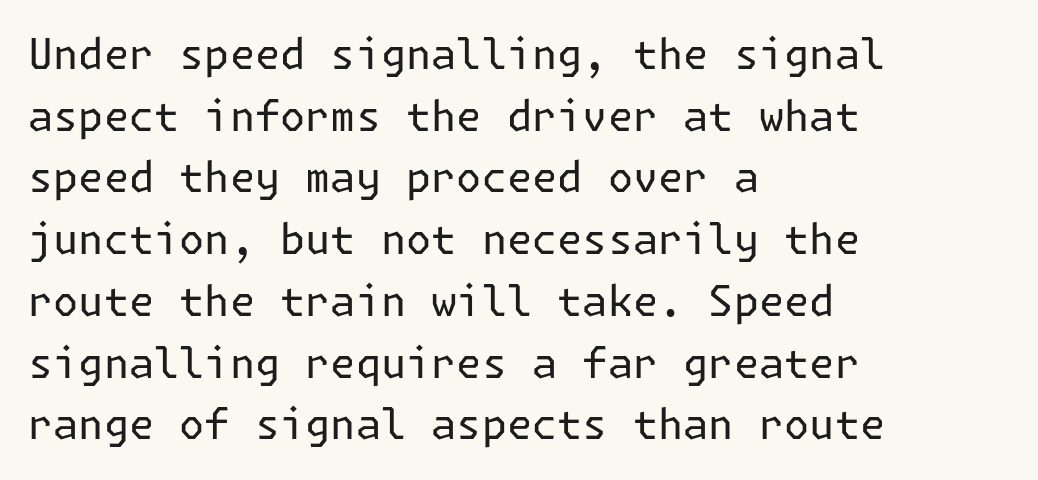
The lettering stays uniformly vertical, giving the passage a roman look. Clear beneath every line of the passage. Look at the bottom of the vertical strokes: they stop flat, with no serifs. The type is set solid horizontally, with unmodified tracking. These lines sit exactly where default settings would place them.
